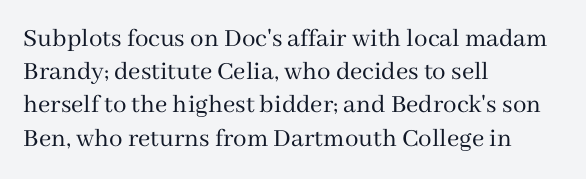
The image shows 27 px text type, upright; set left-aligned, line spacing 1.23x, normal letter spacing, not underlined.
